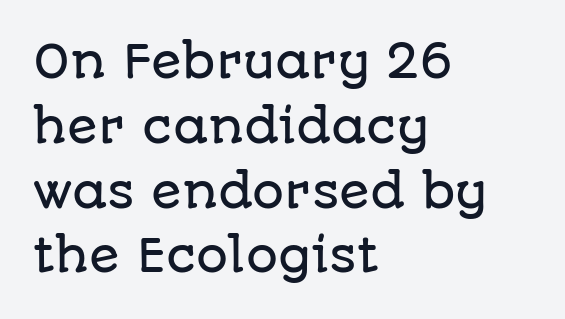
Q: Is the text italic (slanted)? A: No, it is upright.
Q: Is the typeface a serif or a sans-serif typeface? A: Sans-serif.
Q: Is the text underlined? A: No.
Q: How is the paragraph aligned? A: Left-aligned.
Q: Is the spacing between letters normal or unusually wide? A: Normal.
Q: Is the spacing between lines tight, normal or loose? A: Normal.
Q: Width (condensed, normal, or wide)? A: Normal.
Q: Stroke contrast? A: Low.
Q: x-height? A: Large.
Q: Monospaced? A: No.
